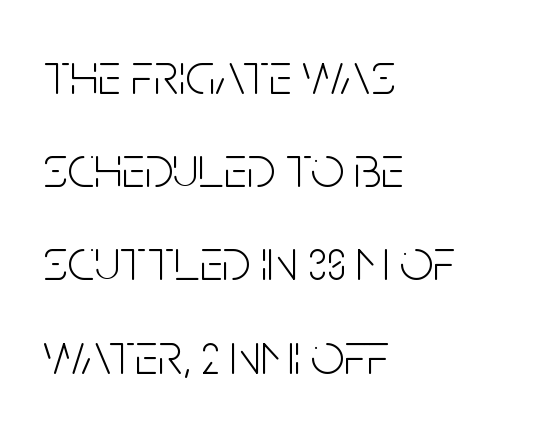
{"serif": "no", "italic": "no", "bold": "no", "weight": "light", "width": "condensed", "stroke_contrast": "low", "x_height": "large", "monospaced": "no", "underline": "no", "align": "left", "line_spacing": "normal", "line_spacing_ratio": 1.58, "letter_spacing": "normal", "letter_spacing_em": 0.0, "glyph_px": 59}
